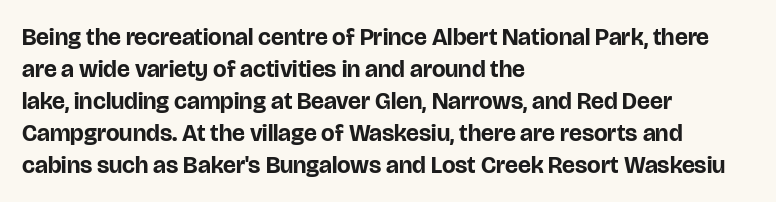
How are the letters spaced? Ordinarily, with no added tracking. Left-aligned paragraph, ragged on the right. The rows are spaced the way most documents space them. The glyphs are unaccompanied by any horizontal stroke below them. Weight check: bold — yes, fully. Ordinary non-slanted type is in use.
